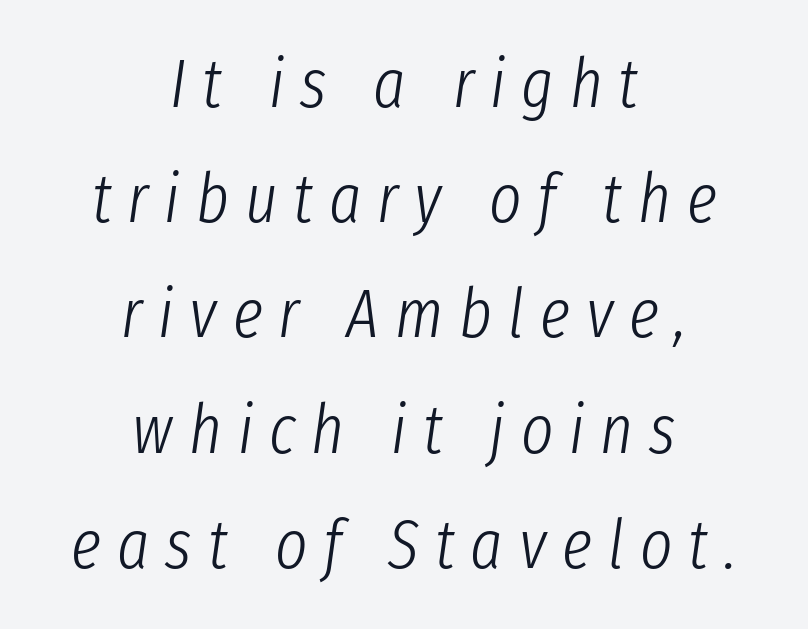
Words appear elongated and porous because spacing is wide. The cut favours lightness, reaching ordinary text weight at its darkest. The axis of the letterforms is tilted away from vertical. Normally led — the rows are evenly, conventionally spaced.
